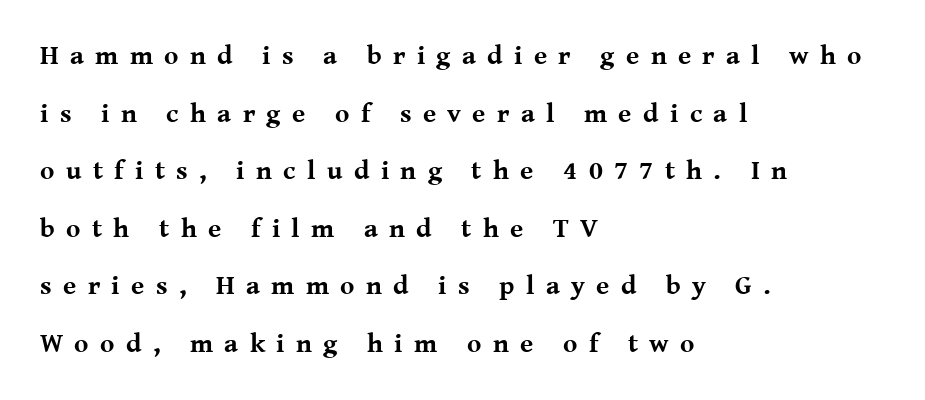
Just letters on the line, the space beneath them empty. Vertically, the passage feels expansive, rows floating well apart. Strokes here are thick enough to call this a true bold. There is plenty of visible air inserted between adjacent glyphs. The type sits square on the baseline with zero lean.
